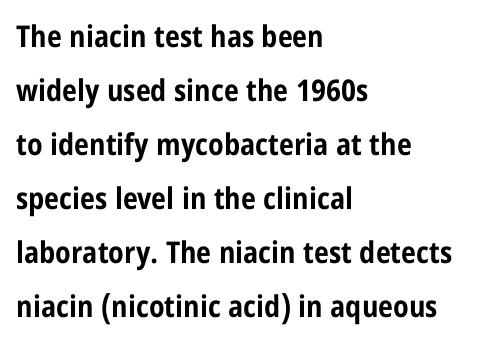
The image shows 30 px bold, condensed sans-serif type, upright; set left-aligned, line spacing 1.8x, normal letter spacing, not underlined; low stroke contrast and a large x-height.
